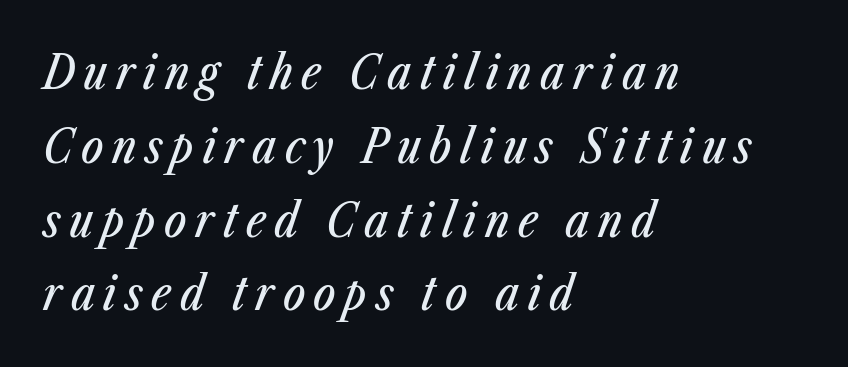
Q: Is the text italic (slanted)? A: Yes, it leans right by about 23 degrees.
Q: Is the text underlined? A: No.
Q: How is the paragraph aligned? A: Left-aligned.
Q: Is the spacing between lines tight, normal or loose? A: Normal.
Q: Width (condensed, normal, or wide)? A: Condensed.
Q: Stroke contrast? A: Low.
Q: x-height? A: Medium.
Q: Monospaced? A: No.
